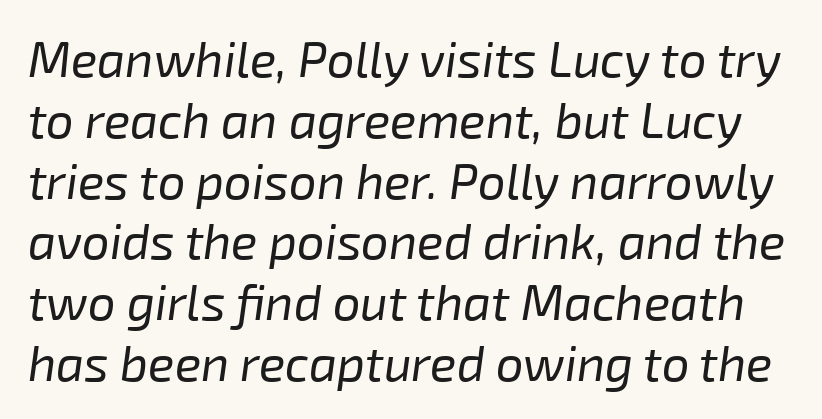
Q: Is the text bold? A: No.
Q: Is the text italic (slanted)? A: Yes, it leans right by about 8 degrees.
Q: Is the text underlined? A: No.
Q: Is the spacing between letters normal or unusually wide? A: Normal.
Q: Width (condensed, normal, or wide)? A: Normal.
Q: Stroke contrast? A: Low.
Q: x-height? A: Medium.
Q: Monospaced? A: No.
